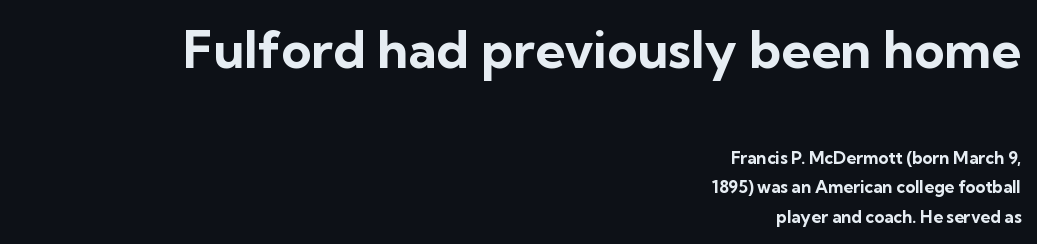
{"serif": "no", "italic": "no", "bold": "yes", "weight": "bold", "width": "normal", "stroke_contrast": "low", "x_height": "medium", "monospaced": "no", "underline": "no", "align": "right", "line_spacing_ratio": 1.72, "letter_spacing": "normal", "letter_spacing_em": 0.0, "larger_block": "first", "size_ratio": 3.06, "glyph_px": 52}
